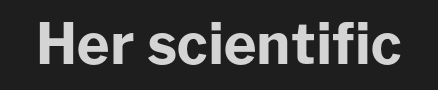
Q: Is the text bold? A: Yes.
Q: Is the text italic (slanted)? A: No, it is upright.
Q: Is the typeface a serif or a sans-serif typeface? A: Sans-serif.
Q: Is the text underlined? A: No.
Q: Is the spacing between letters normal or unusually wide? A: Normal.
Q: Width (condensed, normal, or wide)? A: Normal.
Q: Stroke contrast? A: Low.
Q: x-height? A: Medium.
Q: Monospaced? A: No.
